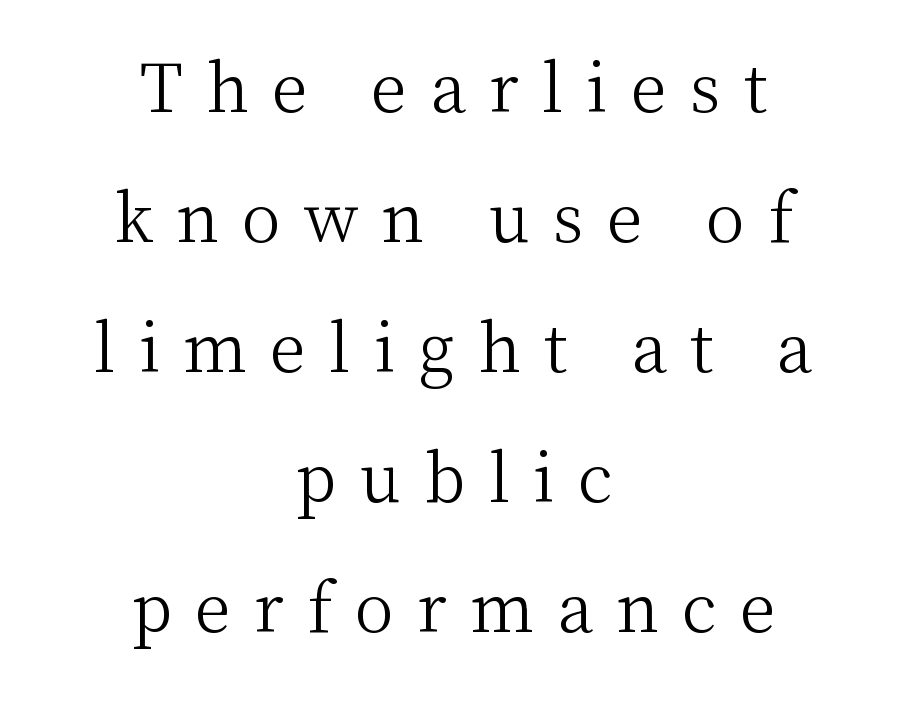
Q: Is the text bold? A: No.
Q: Is the text italic (slanted)? A: No, it is upright.
Q: Is the typeface a serif or a sans-serif typeface? A: Serif.
Q: Is the text underlined? A: No.
Q: How is the paragraph aligned? A: Centered.
Q: Is the spacing between letters normal or unusually wide? A: Unusually wide.
Q: Is the spacing between lines tight, normal or loose? A: Loose.
Q: Width (condensed, normal, or wide)? A: Normal.
Q: Stroke contrast? A: Medium.
Q: x-height? A: Medium.
Q: Monospaced? A: No.
